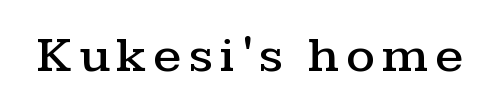
A roman cut, with each character standing at attention. Little horizontal feet cap the strokes, marking this as serif type. The passage shown is typed in a proportional face where columns would drift. Only glyphs here, with clear space below each row.
